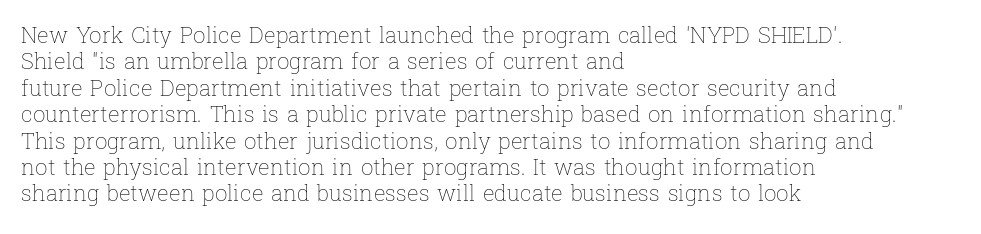
{"italic": "no", "bold": "no", "underline": "no", "align": "left", "line_spacing_ratio": 1.2, "letter_spacing": "normal", "letter_spacing_em": 0.0, "glyph_px": 22}
